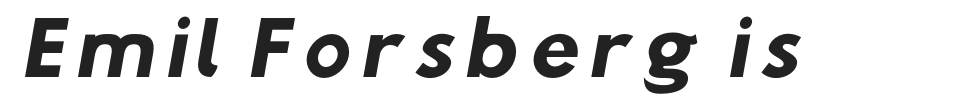
In terms of weight, the rendering is a true, heavy bold. Varying glyph widths throughout — classic text-font behaviour. Underline: absent. I'd call this a sans setting — the letters go barefoot.
